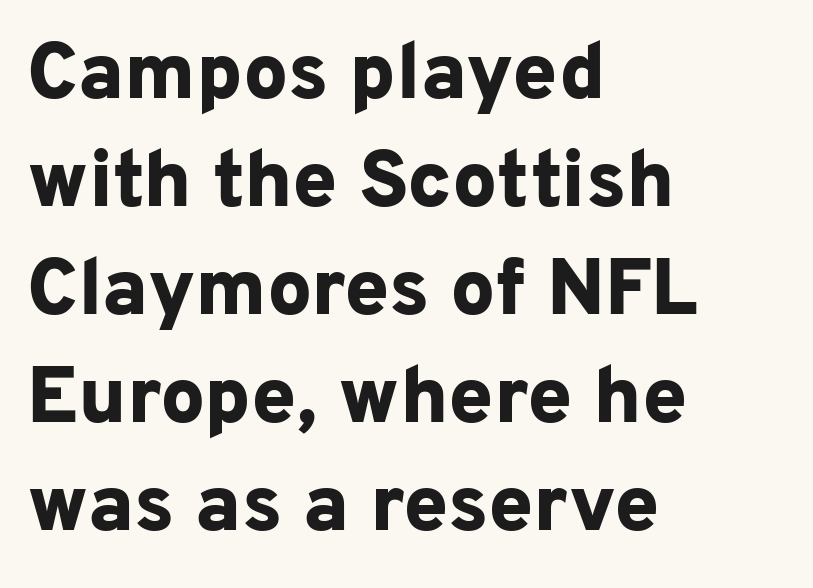
The image shows 80 px bold sans-serif type, upright; set left-aligned, normal line spacing (1.35x), normal letter spacing, not underlined; low stroke contrast and a medium x-height.
